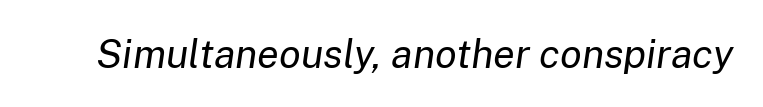
The letters advance in unequal steps, a hallmark of proportional type. Think standard paragraph weight, or any step lighter than that. What stands out about the letter spacing? Nothing — it is the standard amount. The specimen omits any rule beneath the text block's lines. These lines were composed using italics.
